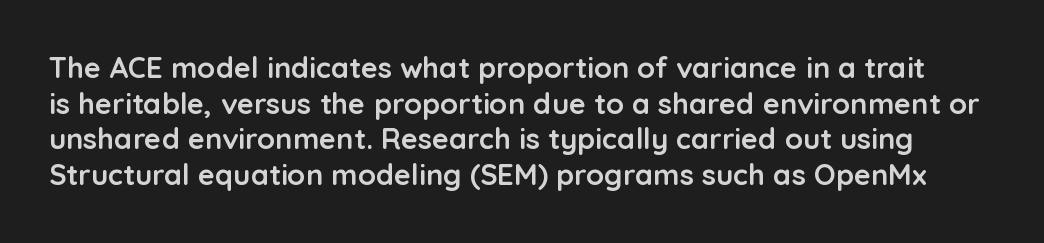
{"serif": "no", "italic": "no", "bold": "yes", "weight": "semibold", "width": "normal", "stroke_contrast": "low", "x_height": "medium", "monospaced": "no", "underline": "no", "line_spacing_ratio": 1.23, "letter_spacing": "normal", "letter_spacing_em": 0.0, "glyph_px": 29}
